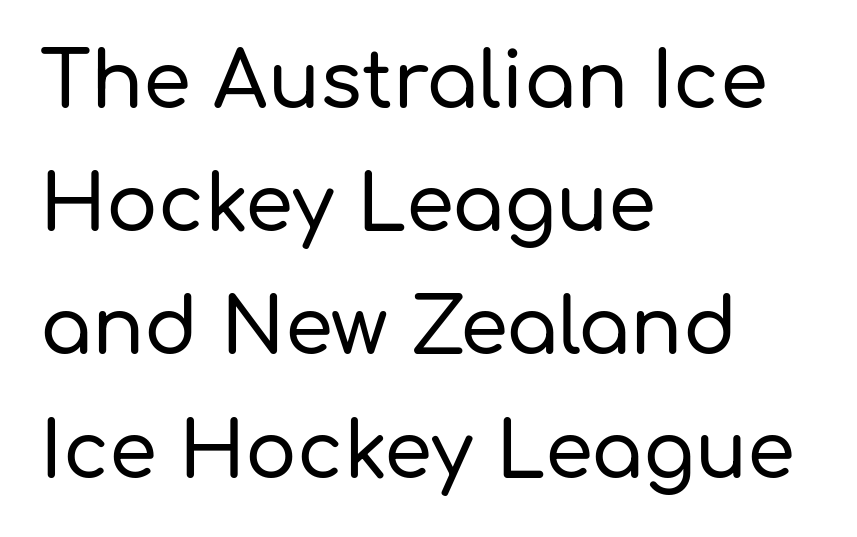
{"serif": "no", "italic": "no", "width": "normal", "stroke_contrast": "low", "x_height": "medium", "monospaced": "no", "underline": "no", "align": "left", "line_spacing": "normal", "line_spacing_ratio": 1.6, "letter_spacing": "normal", "letter_spacing_em": 0.0, "glyph_px": 77}
